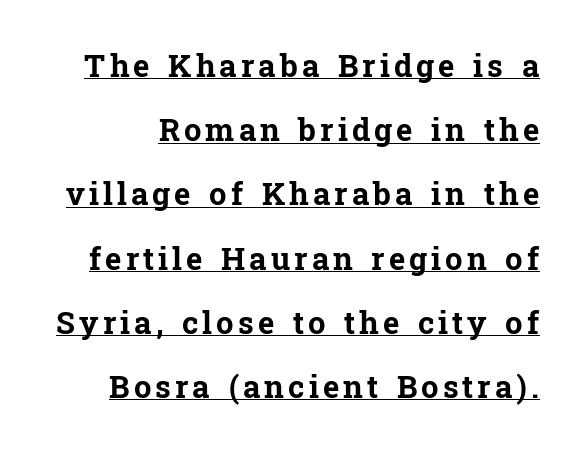
The image shows 31 px bold serif type, upright; set loose line spacing (2.07x), underlined; low stroke contrast and a medium x-height.
